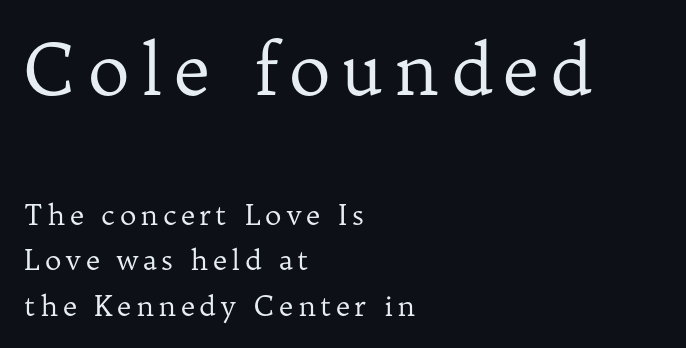
{"serif": "yes", "italic": "no", "bold": "no", "weight": "regular", "width": "normal", "stroke_contrast": "low", "x_height": "medium", "monospaced": "no", "underline": "no", "align": "left", "line_spacing": "normal", "line_spacing_ratio": 1.63, "larger_block": "first", "size_ratio": 2.54, "glyph_px": 71}
